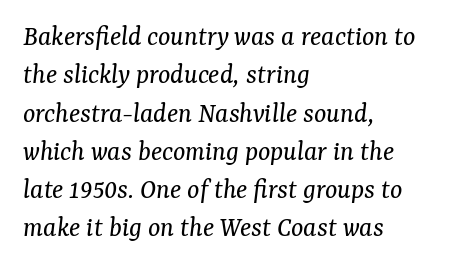
The image shows 29 px regular-weight serif type, italic (leaning right); set left-aligned, normal line spacing (1.32x), normal letter spacing, not underlined; medium stroke contrast and a medium x-height.
